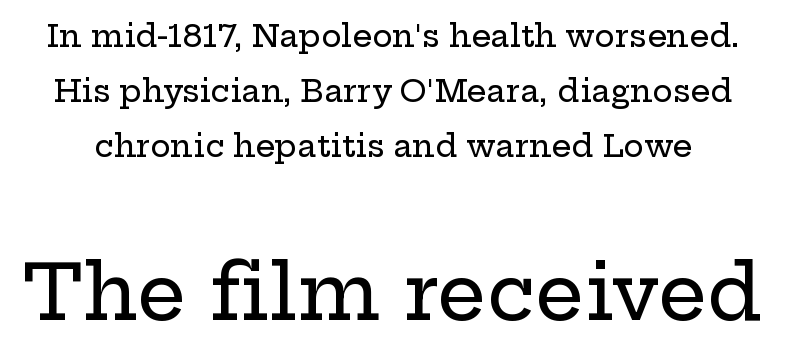
The image shows 77 px wide serif type, upright; set line spacing 1.78x, normal letter spacing, not underlined; the second (bottom) block is 2.48x larger; low stroke contrast and a medium x-height.
